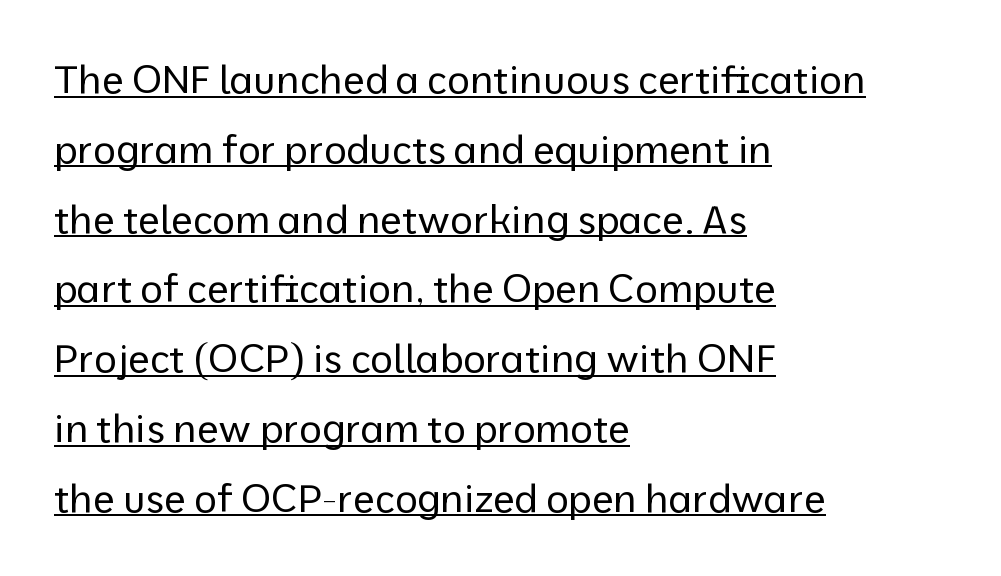
The image shows 39 px regular-weight sans-serif type, upright; set left-aligned, line spacing 1.79x, normal letter spacing, underlined; low stroke contrast and a medium x-height.
